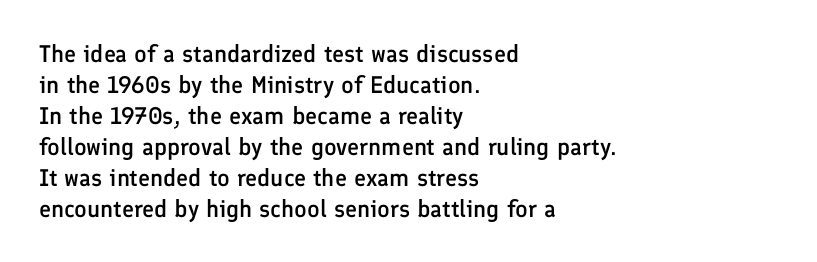
{"italic": "no", "bold": "semi", "underline": "no", "align": "left", "line_spacing": "normal", "line_spacing_ratio": 1.29, "letter_spacing": "normal", "letter_spacing_em": 0.0, "glyph_px": 24}
